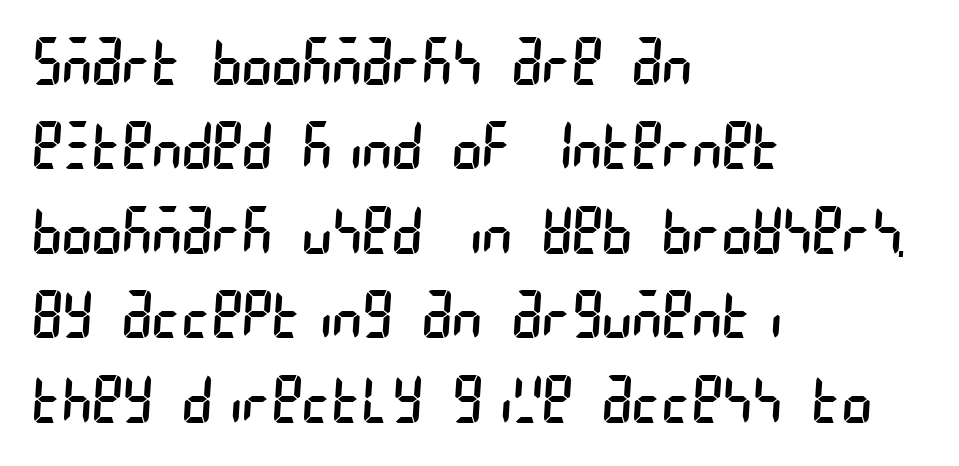
The image shows 64 px regular-weight, condensed sans-serif type; set left-aligned, normal line spacing (1.32x), normal letter spacing, not underlined; low stroke contrast and a large x-height.
